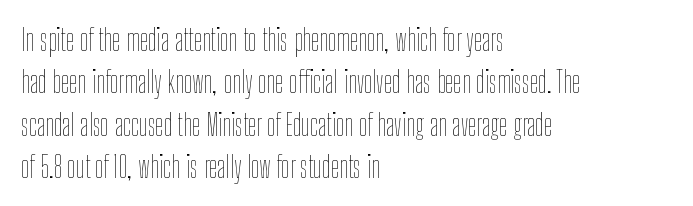
Q: Is the text bold? A: No.
Q: Is the text italic (slanted)? A: No, it is upright.
Q: Is the text underlined? A: No.
Q: How is the paragraph aligned? A: Left-aligned.
Q: Is the spacing between letters normal or unusually wide? A: Normal.
Q: Is the spacing between lines tight, normal or loose? A: Normal.
Q: Width (condensed, normal, or wide)? A: Condensed.
Q: Stroke contrast? A: Low.
Q: x-height? A: Medium.
Q: Monospaced? A: No.
